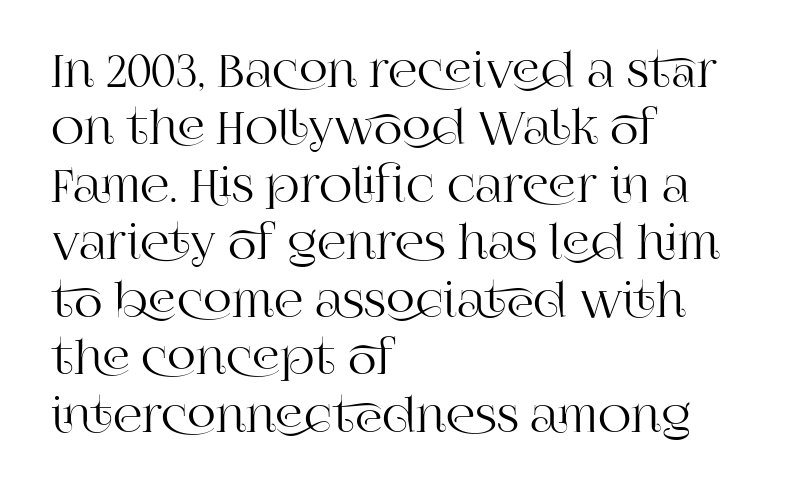
{"serif": "yes", "italic": "no", "width": "normal", "stroke_contrast": "high", "x_height": "large", "monospaced": "no", "underline": "no", "align": "left", "line_spacing": "normal", "line_spacing_ratio": 1.25, "letter_spacing": "normal", "letter_spacing_em": 0.0, "glyph_px": 46}
